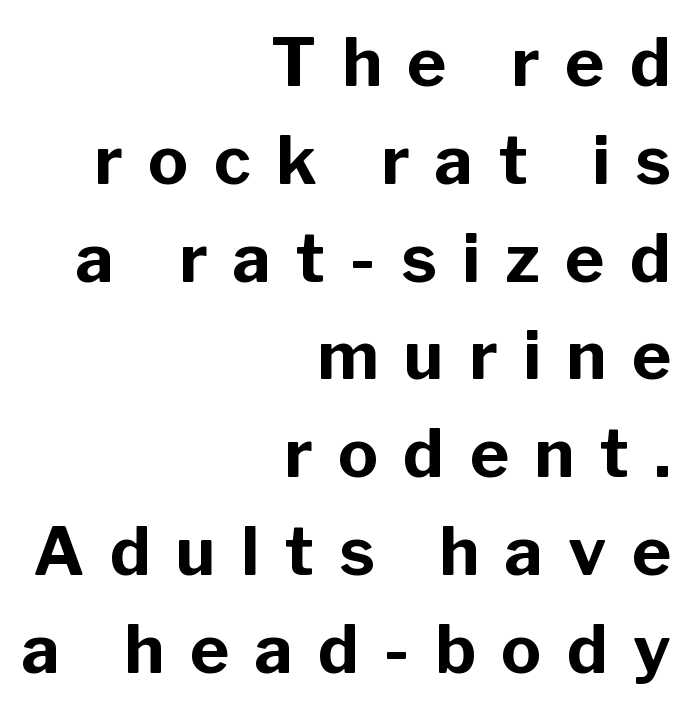
{"serif": "no", "italic": "no", "bold": "yes", "weight": "bold", "width": "normal", "stroke_contrast": "low", "x_height": "medium", "monospaced": "no", "underline": "no", "align": "right", "line_spacing": "normal", "line_spacing_ratio": 1.46, "letter_spacing": "wide", "letter_spacing_em": 0.38, "glyph_px": 67}
